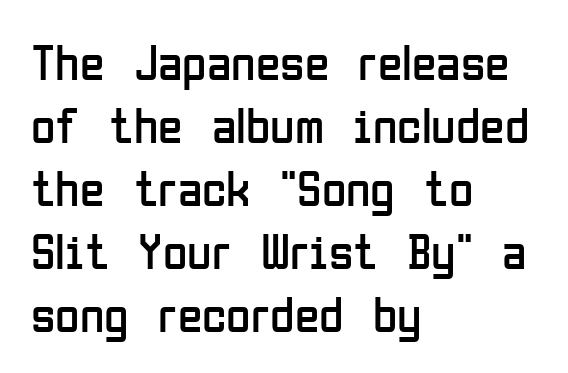
Q: Is the text bold? A: No.
Q: Is the text italic (slanted)? A: No, it is upright.
Q: Is the typeface a serif or a sans-serif typeface? A: Sans-serif.
Q: Is the text underlined? A: No.
Q: How is the paragraph aligned? A: Left-aligned.
Q: Is the spacing between letters normal or unusually wide? A: Normal.
Q: Is the spacing between lines tight, normal or loose? A: Normal.
Q: Width (condensed, normal, or wide)? A: Condensed.
Q: Stroke contrast? A: Low.
Q: x-height? A: Medium.
Q: Monospaced? A: No.
